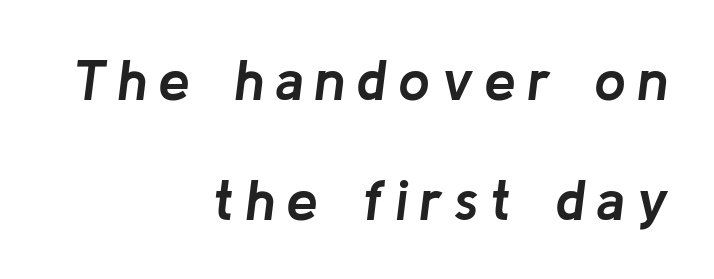
The image shows 57 px semibold type, italic (leaning right); set right-aligned, loose line spacing (2.11x), not underlined; low stroke contrast and a medium x-height.
